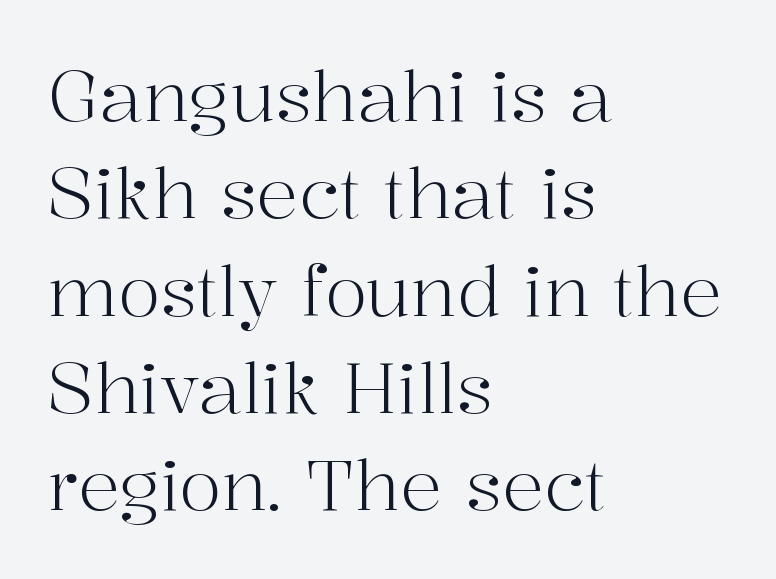
The image shows 70 px light serif type, upright; set left-aligned, normal line spacing (1.39x), normal letter spacing, not underlined; high stroke contrast and a medium x-height.
